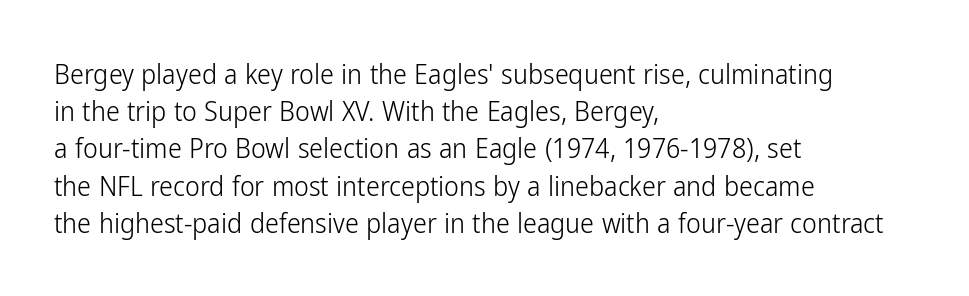
The image shows 28 px light, condensed sans-serif type, upright; set left-aligned, normal line spacing (1.33x), normal letter spacing, not underlined; low stroke contrast and a medium x-height.
